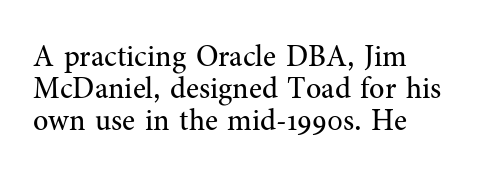
{"serif": "yes", "italic": "no", "bold": "no", "weight": "regular", "width": "normal", "stroke_contrast": "medium", "x_height": "medium", "monospaced": "no", "underline": "no", "align": "left", "line_spacing": "tight", "line_spacing_ratio": 1.07, "letter_spacing": "normal", "letter_spacing_em": 0.0, "glyph_px": 30}
